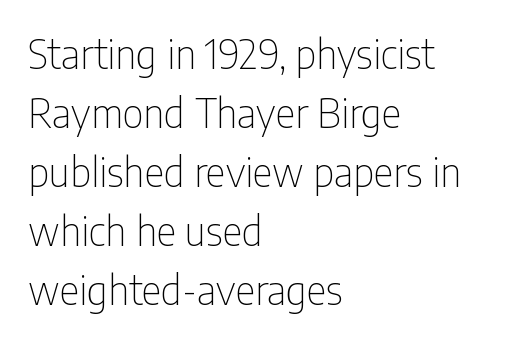
The image shows 39 px thin, condensed sans-serif type, upright; set left-aligned, normal line spacing (1.51x), normal letter spacing, not underlined; low stroke contrast and a medium x-height.
